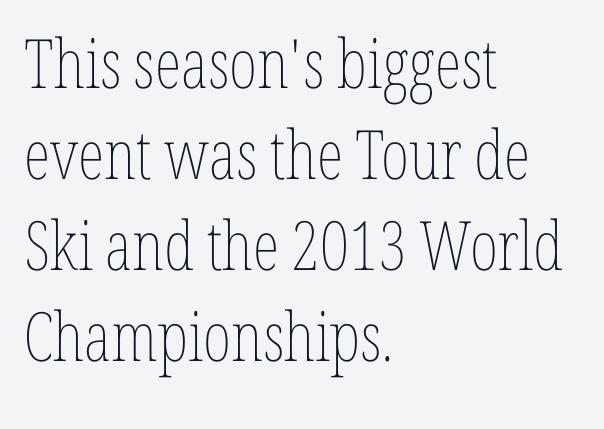
Q: Is the text bold? A: No.
Q: Is the text italic (slanted)? A: No, it is upright.
Q: Is the text underlined? A: No.
Q: How is the paragraph aligned? A: Left-aligned.
Q: Is the spacing between letters normal or unusually wide? A: Normal.
Q: Is the spacing between lines tight, normal or loose? A: Normal.
Q: Width (condensed, normal, or wide)? A: Condensed.
Q: Stroke contrast? A: Low.
Q: x-height? A: Medium.
Q: Monospaced? A: No.
